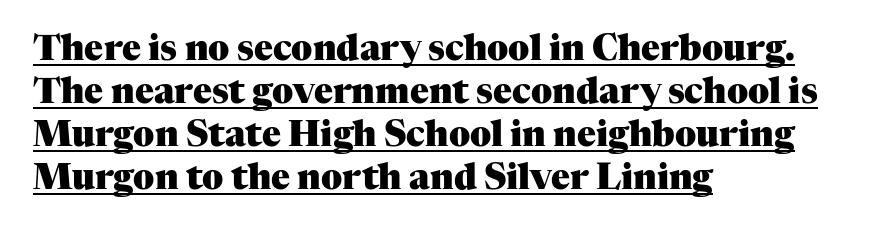
Q: Is the text bold? A: Yes.
Q: Is the text italic (slanted)? A: No, it is upright.
Q: Is the typeface a serif or a sans-serif typeface? A: Serif.
Q: Is the text underlined? A: Yes.
Q: How is the paragraph aligned? A: Left-aligned.
Q: Is the spacing between letters normal or unusually wide? A: Normal.
Q: Width (condensed, normal, or wide)? A: Normal.
Q: Stroke contrast? A: Medium.
Q: x-height? A: Medium.
Q: Monospaced? A: No.
